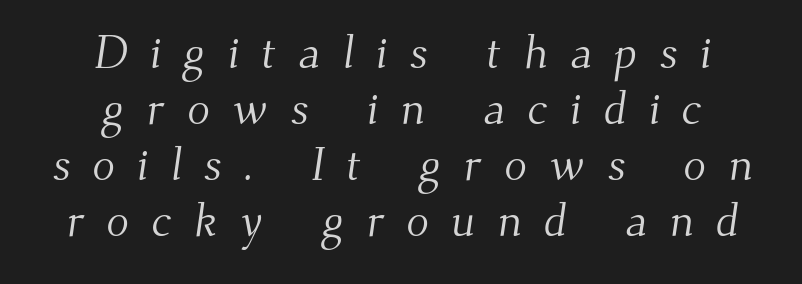
Q: Is the text bold? A: No.
Q: Is the typeface a serif or a sans-serif typeface? A: Serif.
Q: Is the text underlined? A: No.
Q: How is the paragraph aligned? A: Centered.
Q: Is the spacing between letters normal or unusually wide? A: Unusually wide.
Q: Width (condensed, normal, or wide)? A: Normal.
Q: Stroke contrast? A: Medium.
Q: x-height? A: Small.
Q: Monospaced? A: No.
